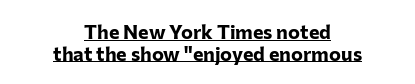
{"italic": "no", "bold": "yes", "underline": "yes", "align": "center", "line_spacing": "tight", "line_spacing_ratio": 1.08, "letter_spacing": "normal", "letter_spacing_em": 0.0, "glyph_px": 20}
